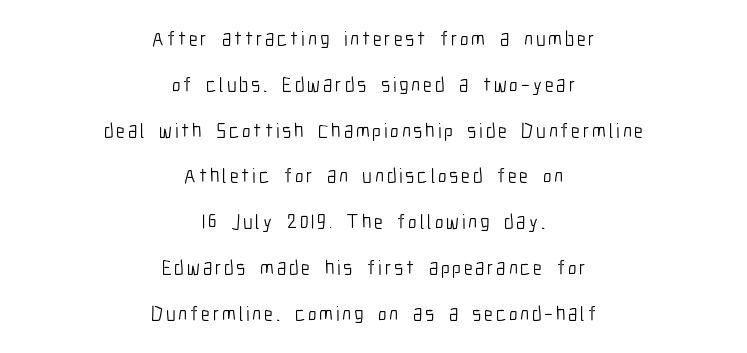
{"italic": "no", "bold": "no", "underline": "no", "align": "center", "line_spacing": "loose", "line_spacing_ratio": 2.29, "glyph_px": 20}
